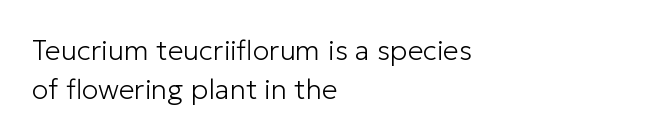
{"serif": "no", "italic": "no", "bold": "no", "weight": "light", "width": "normal", "stroke_contrast": "low", "x_height": "medium", "monospaced": "no", "underline": "no", "align": "left", "line_spacing": "normal", "line_spacing_ratio": 1.41, "letter_spacing": "normal", "letter_spacing_em": 0.0, "glyph_px": 28}
